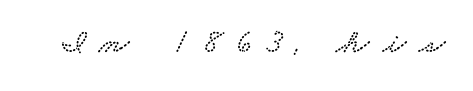
{"width": "wide", "stroke_contrast": "low", "x_height": "small", "monospaced": "no", "underline": "no", "letter_spacing": "wide", "letter_spacing_em": 0.38, "glyph_px": 34}
